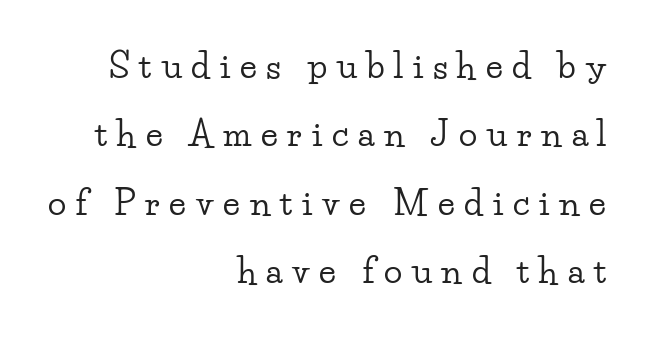
{"serif": "yes", "italic": "no", "width": "wide", "stroke_contrast": "low", "x_height": "small", "monospaced": "no", "underline": "no", "align": "right", "line_spacing": "loose", "line_spacing_ratio": 2.01, "letter_spacing": "wide", "letter_spacing_em": 0.29, "glyph_px": 34}
